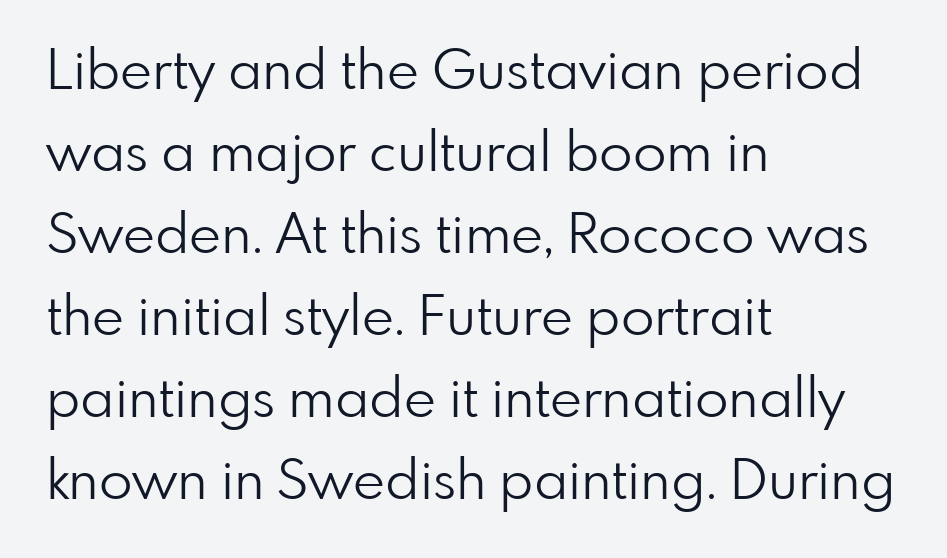
{"serif": "no", "italic": "no", "bold": "no", "weight": "light", "width": "normal", "stroke_contrast": "low", "x_height": "small", "monospaced": "no", "underline": "no", "align": "left", "line_spacing": "normal", "line_spacing_ratio": 1.49, "letter_spacing": "normal", "letter_spacing_em": 0.0, "glyph_px": 55}
